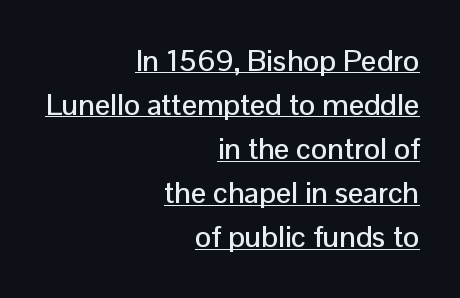
What stands out about the letter spacing? Nothing — it is the standard amount. This sample uses an upright cut, with every glyph sitting square on the baseline. The vertical gap from one line to the next is medium. Is there an underline? Yes — a line sits under the letters.
